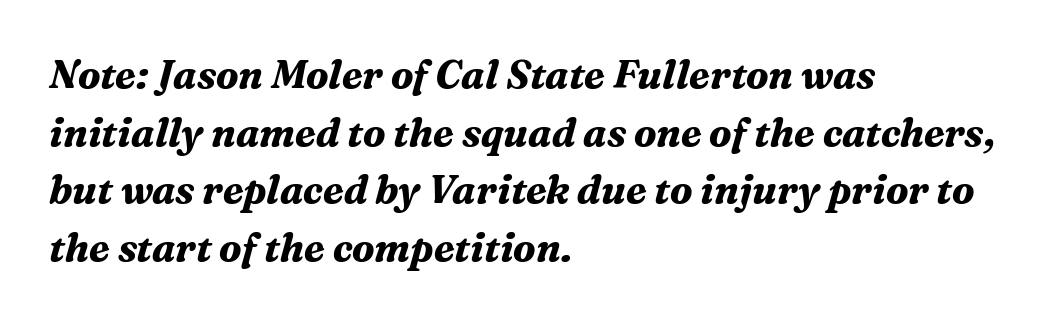
Casual observation: everything's shoved over to the left. Quick note: interline space is typical. Descender tails drop into unmarked territory. These lines keep a tight, regular rhythm from letter to letter. Are there feet on the stems? There are — it's a serif. In terms of weight, the rendering is a true, heavy bold.
